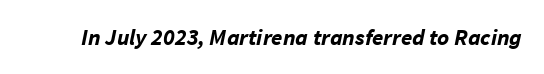
{"italic": "yes", "lean": "right", "slant_degrees": 11, "bold": "yes", "underline": "no", "letter_spacing": "normal", "letter_spacing_em": 0.0, "glyph_px": 23}
